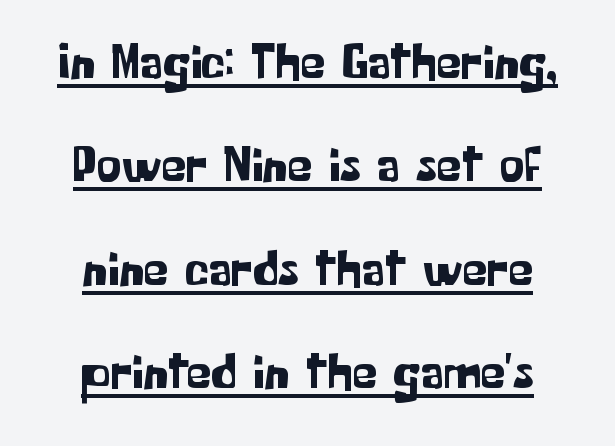
The image shows 50 px sans-serif type, upright; set loose line spacing (2.07x), normal letter spacing, underlined; low stroke contrast and a medium x-height.
